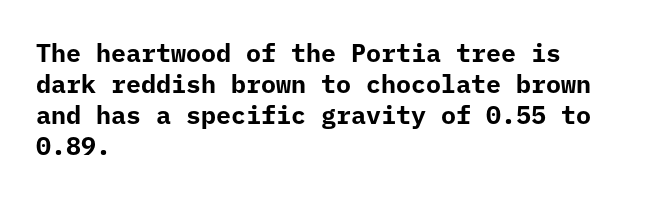
The image shows 25 px bold type, upright; set left-aligned, line spacing 1.24x, normal letter spacing, not underlined.
